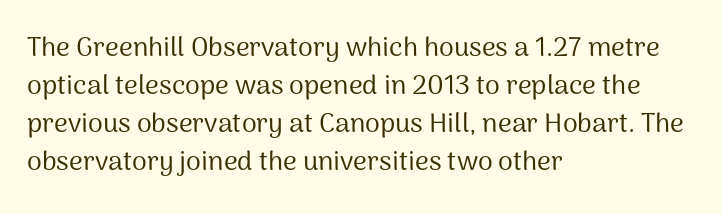
The image shows 27 px text type, upright; set left-aligned, normal line spacing (1.41x), normal letter spacing, not underlined.
